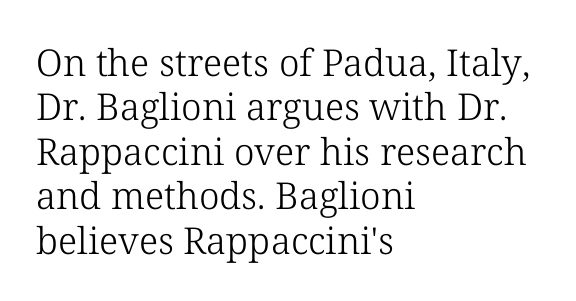
Little horizontal feet cap the strokes, marking this as serif type. Counters stay open thanks to moderate or lighter strokes. Think of a printed novel: that variable character pitch is what you see here. Italic? Not at all — the glyphs are vertical. Descender tails drop into unmarked territory. The rendering keeps characters at their native spacing.
